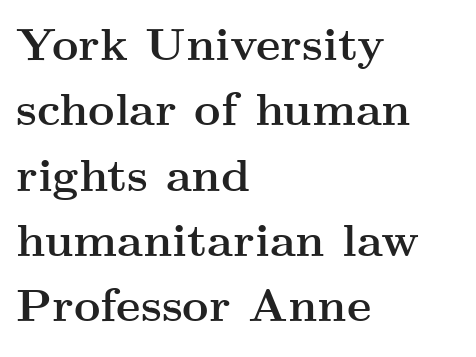
These lines were composed using upright roman letters. The tracking reads as untouched default to a designer's eye. Every letter is thick-stroked: bold, no question. Spacing verdict: proportional, widths tailored to each character. The passage shown is not underscored anywhere. Left-aligned paragraph, ragged on the right.
